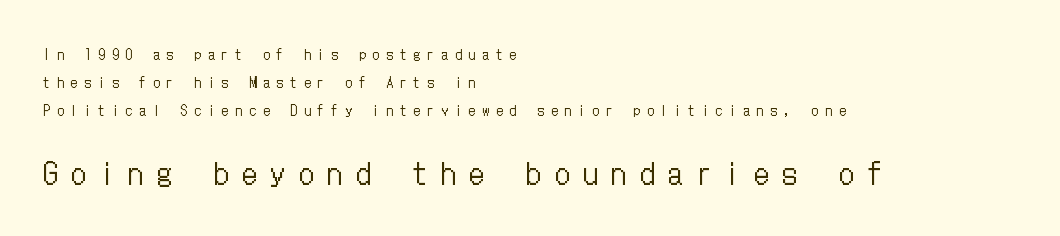
Q: Is the text bold? A: No.
Q: Is the text italic (slanted)? A: No, it is upright.
Q: Is the text underlined? A: No.
Q: How is the paragraph aligned? A: Left-aligned.
Q: Is the spacing between letters normal or unusually wide? A: Unusually wide.
Q: Is the spacing between lines tight, normal or loose? A: Loose.
Q: Which block of text is set in a larger size, the first (top) or the second (bottom)? A: The second (bottom) one.
Q: Width (condensed, normal, or wide)? A: Condensed.
Q: Stroke contrast? A: Low.
Q: x-height? A: Medium.
